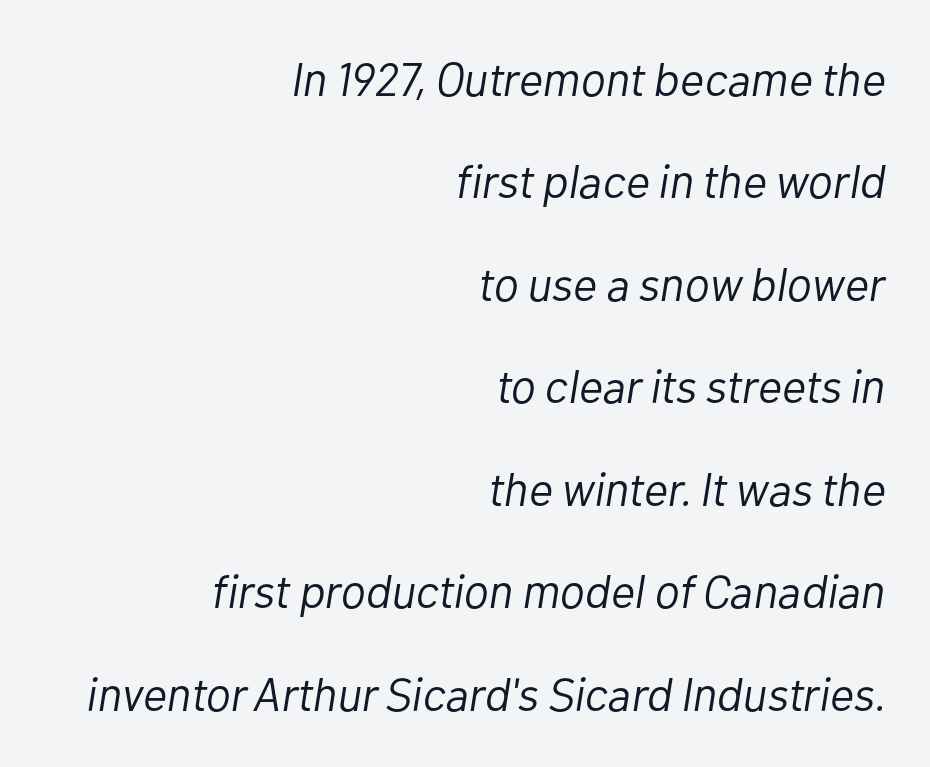
Q: Is the text bold? A: No.
Q: Is the text italic (slanted)? A: Yes, it leans right by about 10 degrees.
Q: Is the text underlined? A: No.
Q: How is the paragraph aligned? A: Right-aligned.
Q: Is the spacing between letters normal or unusually wide? A: Normal.
Q: Is the spacing between lines tight, normal or loose? A: Loose.
Q: Width (condensed, normal, or wide)? A: Normal.
Q: Stroke contrast? A: Low.
Q: x-height? A: Medium.
Q: Monospaced? A: No.
